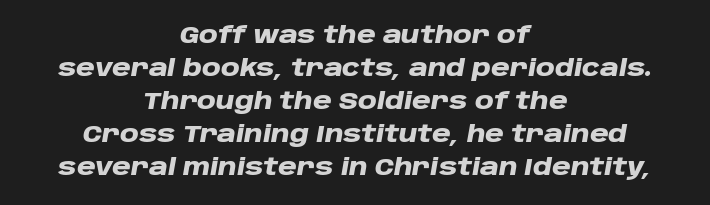
The typesetting leans heavy: a genuine bold. The passage is arranged like a title page — every line centered. The tracking reads as untouched default to a designer's eye. Words float on clear page, feet unadorned. If you measured baseline to baseline, you'd find a middling distance. An italicized treatment has been applied to the whole sample.
